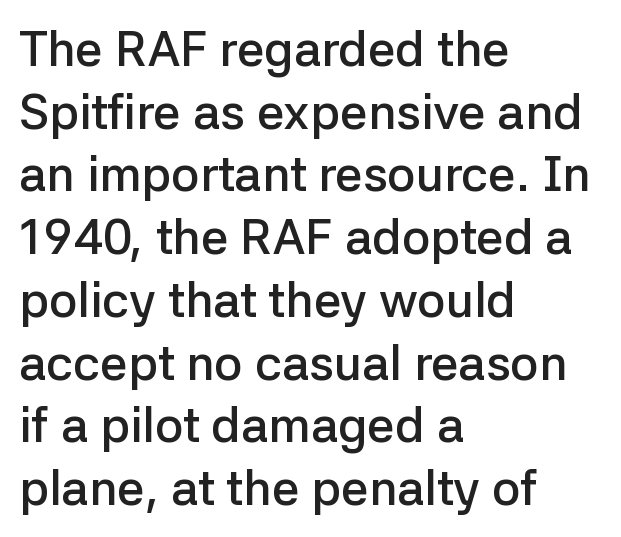
Q: Is the text bold? A: Semi-bold.
Q: Is the text italic (slanted)? A: No, it is upright.
Q: Is the typeface a serif or a sans-serif typeface? A: Sans-serif.
Q: Is the text underlined? A: No.
Q: How is the paragraph aligned? A: Left-aligned.
Q: Is the spacing between letters normal or unusually wide? A: Normal.
Q: Is the spacing between lines tight, normal or loose? A: Normal.
Q: Width (condensed, normal, or wide)? A: Normal.
Q: Stroke contrast? A: Low.
Q: x-height? A: Medium.
Q: Monospaced? A: No.
